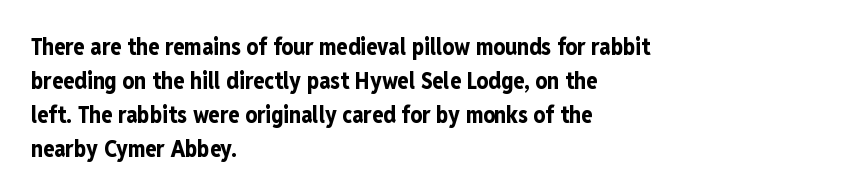
{"italic": "no", "bold": "yes", "underline": "no", "align": "left", "line_spacing": "normal", "line_spacing_ratio": 1.48, "letter_spacing": "normal", "letter_spacing_em": 0.0, "glyph_px": 23}
